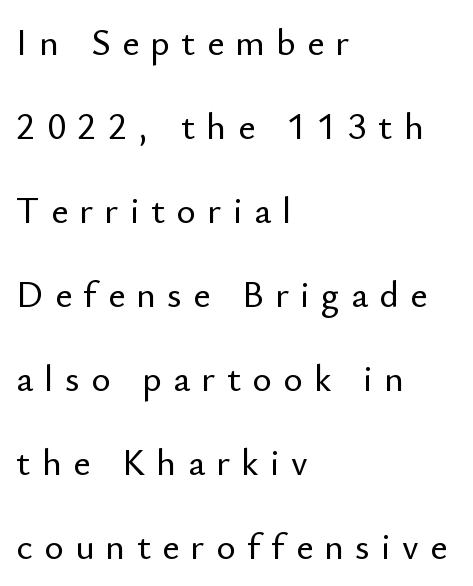
The image shows 37 px sans-serif type, upright; set left-aligned, loose line spacing (2.27x), unusually wide letter spacing (+0.31 em), not underlined; low stroke contrast and a small x-height.
